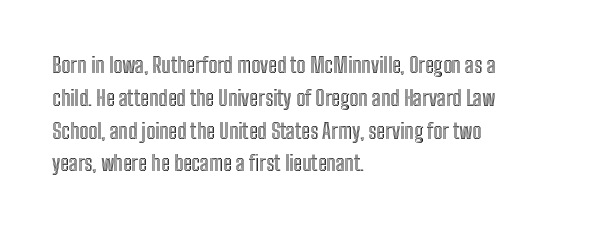
{"italic": "no", "underline": "no", "align": "left", "line_spacing": "normal", "line_spacing_ratio": 1.56, "letter_spacing": "normal", "letter_spacing_em": 0.0, "glyph_px": 21}
